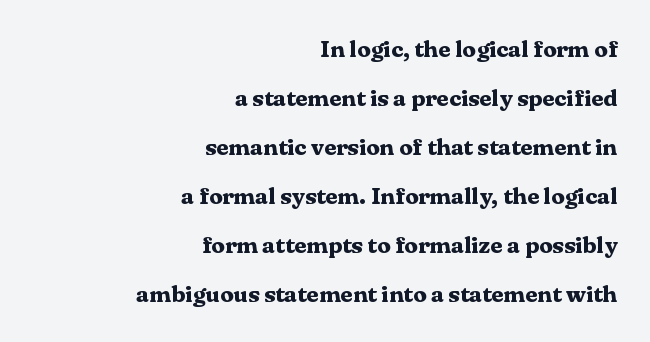
The image shows 24 px bold type, upright; set right-aligned, loose line spacing (2.04x), normal letter spacing, not underlined.
